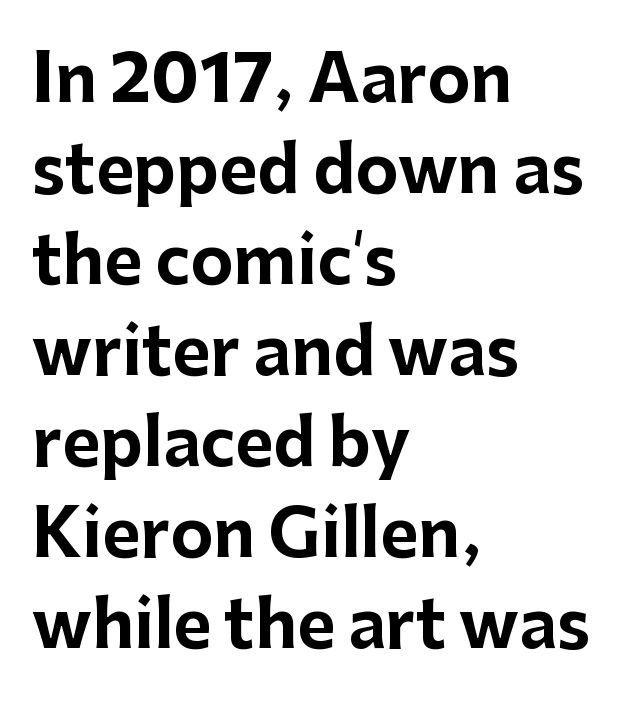
The leading is moderate, giving the passage an even texture. Which margin do the lines hug? The left one — the right edge is uneven. Plenty of ink on the page — the face is bold. Is this a fixed-width face? No — the glyphs have proportional, varying widths. Unlike italic type, these characters show no tilt at all.
